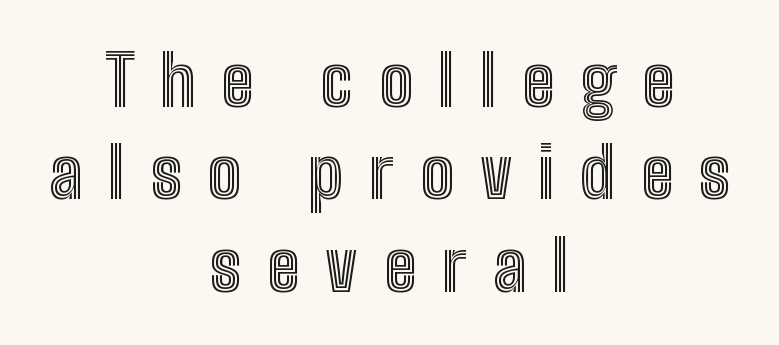
The image shows 70 px condensed type, upright; set centered, normal line spacing (1.32x), unusually wide letter spacing (+0.37 em), not underlined; a medium x-height.
